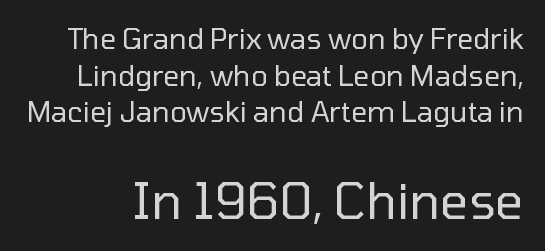
{"serif": "no", "italic": "no", "bold": "no", "weight": "regular", "width": "normal", "stroke_contrast": "low", "x_height": "medium", "monospaced": "no", "underline": "no", "line_spacing": "normal", "line_spacing_ratio": 1.31, "letter_spacing": "normal", "letter_spacing_em": 0.0, "larger_block": "second", "size_ratio": 1.75, "glyph_px": 49}
